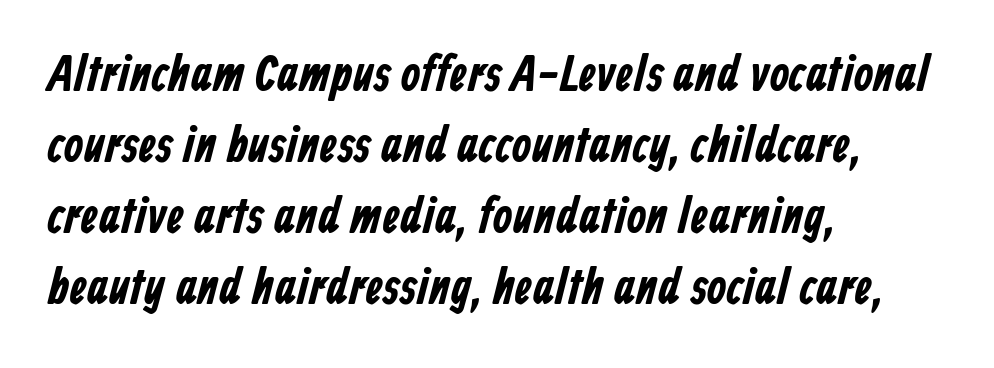
{"serif": "no", "width": "condensed", "stroke_contrast": "low", "x_height": "medium", "monospaced": "no", "underline": "no", "align": "left", "line_spacing": "normal", "line_spacing_ratio": 1.42, "letter_spacing": "normal", "letter_spacing_em": 0.0, "glyph_px": 50}
